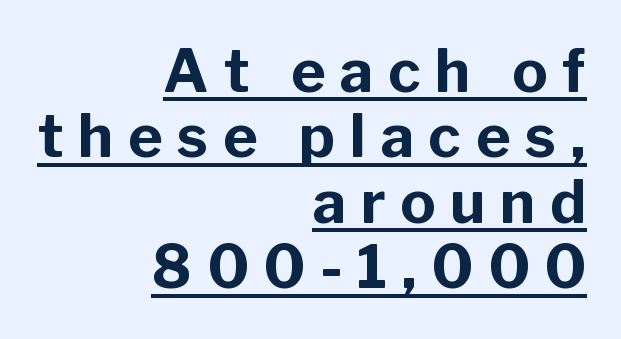
The image shows 59 px bold sans-serif type, upright; set right-aligned, tight line spacing (1.11x), unusually wide letter spacing (+0.25 em), underlined; low stroke contrast and a medium x-height.
